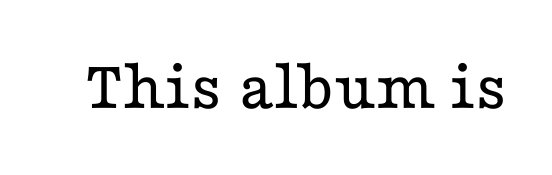
You could not count columns in this text — the font is proportionally spaced. In terms of posture, this sample is upright. Glance below the letters and you will spot only blank space. No extra ink here — the face is not bold. You could call the tracking neutral — neither tight nor loose.
